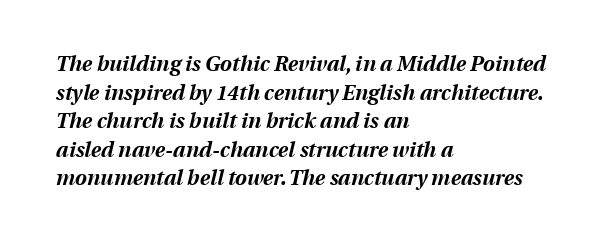
The image shows 21 px bold type, italic (leaning right); set left-aligned, normal line spacing (1.36x), normal letter spacing, not underlined.
